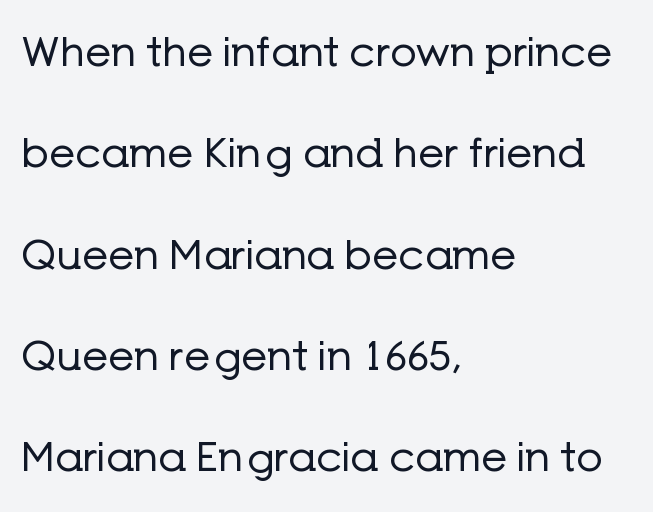
The image shows 41 px regular-weight sans-serif type, upright; set left-aligned, loose line spacing (2.47x), normal letter spacing, not underlined; low stroke contrast and a medium x-height.
